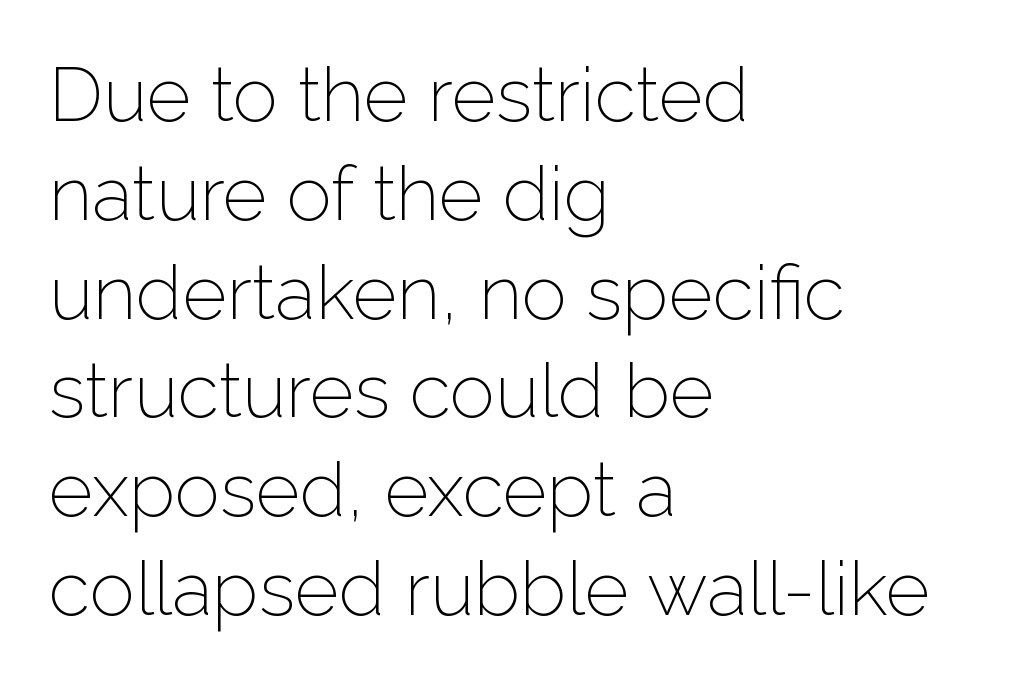
The image shows 76 px light sans-serif type, upright; set left-aligned, normal line spacing (1.3x), normal letter spacing, not underlined; low stroke contrast and a medium x-height.
